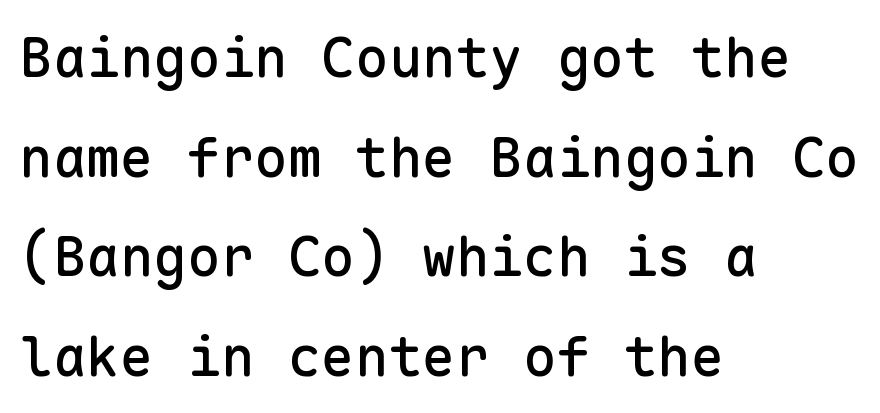
This sample has the even, mechanical cadence of fixed-width lettering. Which margin do the lines hug? The left one — the right edge is uneven. Nope, no serifs anywhere on these letters. There is no visible air inserted between adjacent glyphs. The space directly below the letters is spotless. The axis of the letterforms is exactly vertical.
